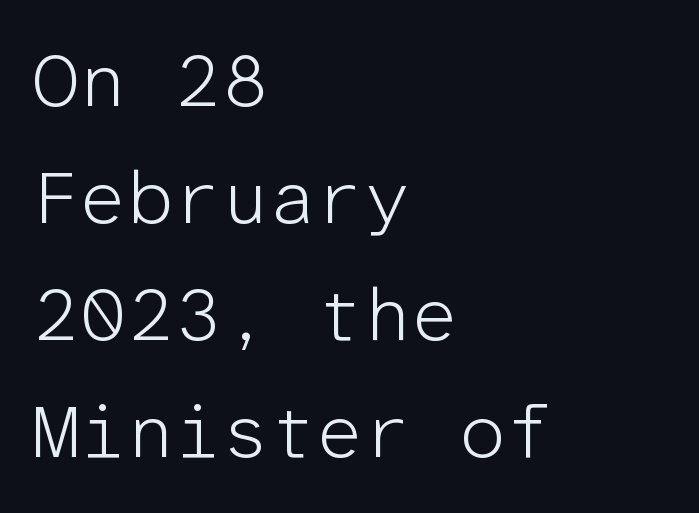
Q: Is the text bold? A: No.
Q: Is the text italic (slanted)? A: No, it is upright.
Q: Is the typeface a serif or a sans-serif typeface? A: Sans-serif.
Q: Is the text underlined? A: No.
Q: How is the paragraph aligned? A: Left-aligned.
Q: Is the spacing between letters normal or unusually wide? A: Normal.
Q: Is the spacing between lines tight, normal or loose? A: Normal.
Q: Width (condensed, normal, or wide)? A: Normal.
Q: Stroke contrast? A: Low.
Q: x-height? A: Medium.
Q: Monospaced? A: Yes.
